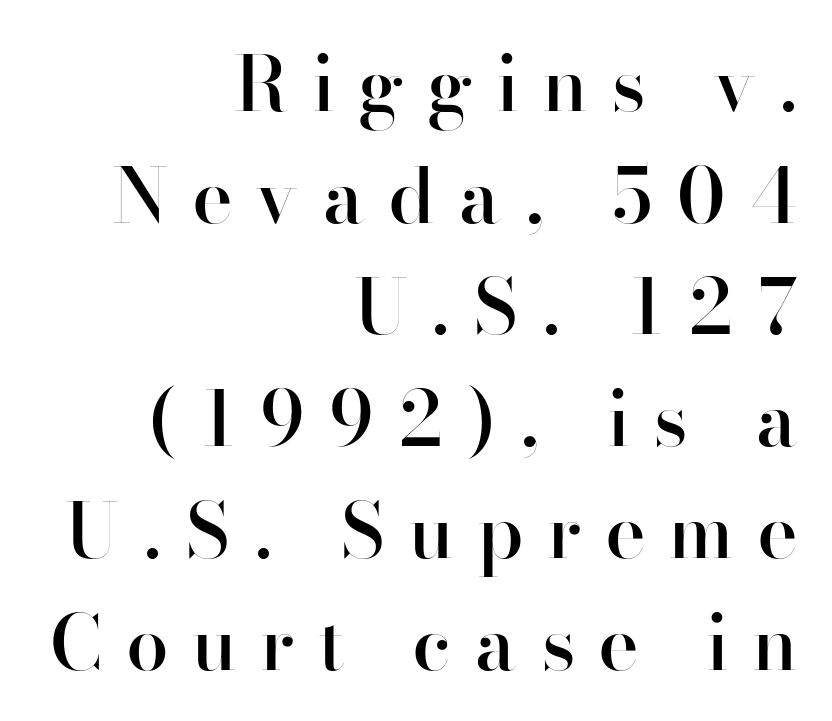
In CSS terms this would be text-align: right. The letterforms stand isolated, each surrounded by extra space. Bare-footed words on every line. The rendering uses natural spacing where letterforms have individual widths.
